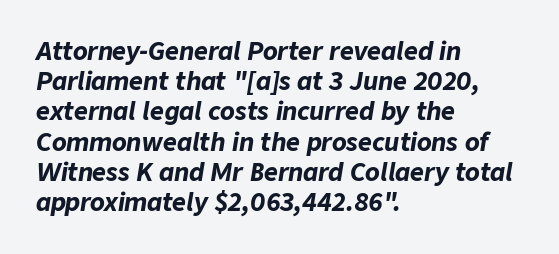
No word sits above an underline. Does the copy run flush right? No — it runs flush left. An italicized treatment has been applied to the whole sample. Inter-character spacing is left at the font's built-in metrics. The rendering uses a bold face; every stroke is thick and dark.
